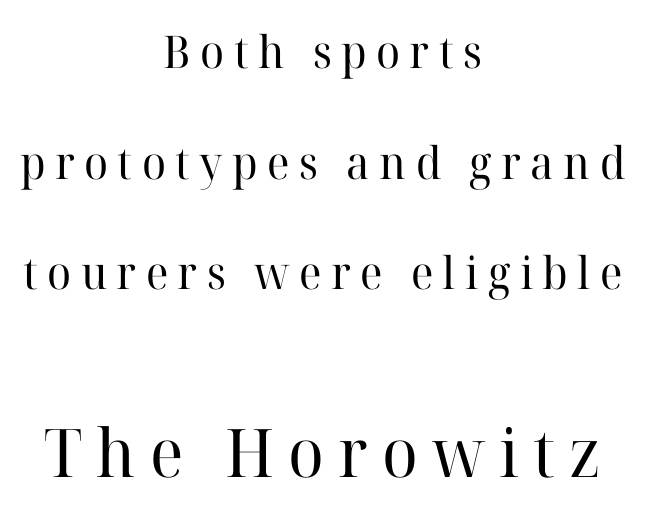
Q: Is the text bold? A: No.
Q: Is the text italic (slanted)? A: No, it is upright.
Q: Is the typeface a serif or a sans-serif typeface? A: Serif.
Q: Is the text underlined? A: No.
Q: How is the paragraph aligned? A: Centered.
Q: Is the spacing between letters normal or unusually wide? A: Unusually wide.
Q: Is the spacing between lines tight, normal or loose? A: Loose.
Q: Which block of text is set in a larger size, the first (top) or the second (bottom)? A: The second (bottom) one.
Q: Width (condensed, normal, or wide)? A: Normal.
Q: Stroke contrast? A: High.
Q: x-height? A: Medium.
Q: Monospaced? A: No.
